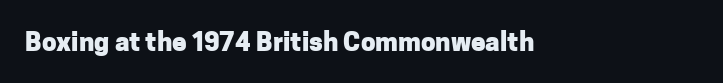
The image shows 26 px bold type, upright; set normal letter spacing, not underlined.
